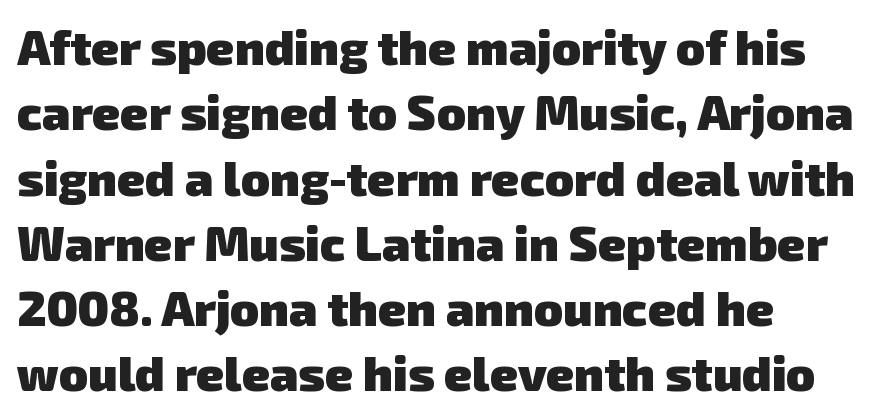
{"serif": "no", "bold": "yes", "weight": "heavy", "width": "normal", "stroke_contrast": "low", "x_height": "medium", "monospaced": "no", "underline": "no", "align": "left", "line_spacing": "normal", "line_spacing_ratio": 1.36, "letter_spacing": "normal", "letter_spacing_em": 0.0, "glyph_px": 48}
